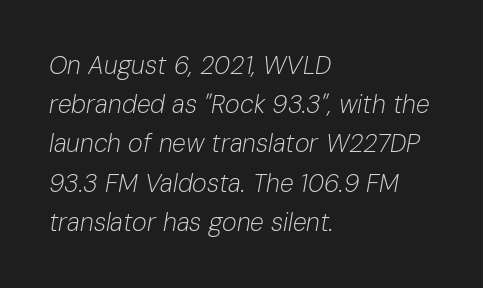
Q: Is the text bold? A: No.
Q: Is the text italic (slanted)? A: Yes, it leans right by about 10 degrees.
Q: Is the text underlined? A: No.
Q: How is the paragraph aligned? A: Left-aligned.
Q: Is the spacing between letters normal or unusually wide? A: Normal.
Q: Is the spacing between lines tight, normal or loose? A: Normal.
